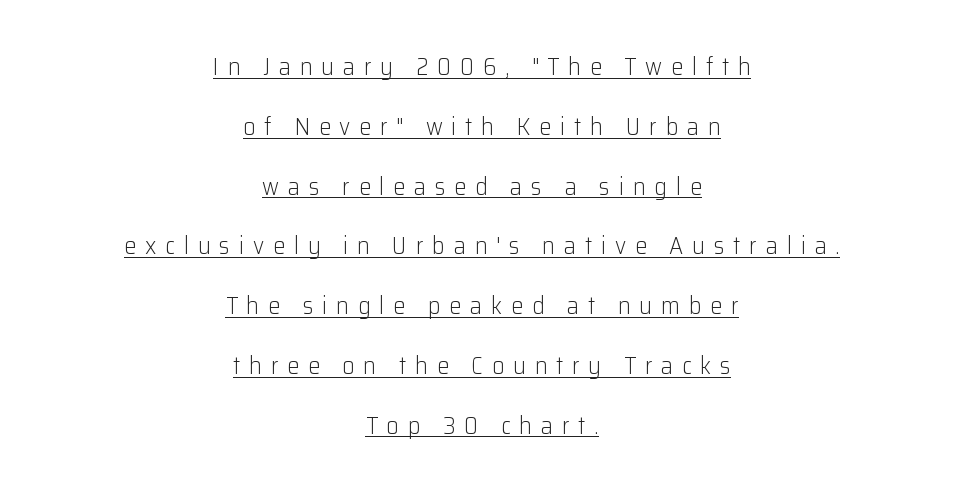
The image shows 24 px text type, upright; set centered, loose line spacing (2.49x), unusually wide letter spacing (+0.37 em), underlined.
